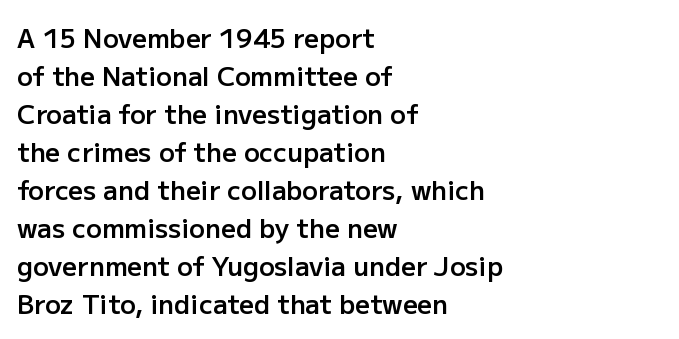
One glance says typical: line gaps are just what's usual. All the whitespace from short lines collects on the right. Stems and bowls a touch heavier than normal — semibold. Only glyphs here, with clear space below each row. Letter spacing: default.
